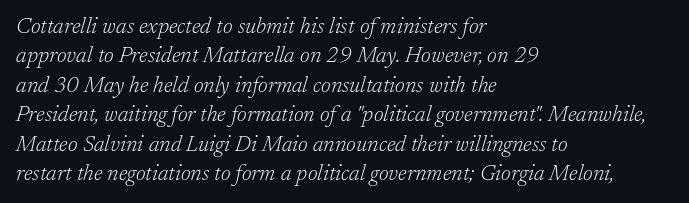
Q: Is the text bold? A: No.
Q: Is the text italic (slanted)? A: Yes, it leans right by about 17 degrees.
Q: Is the text underlined? A: No.
Q: How is the paragraph aligned? A: Left-aligned.
Q: Is the spacing between letters normal or unusually wide? A: Normal.
Q: Is the spacing between lines tight, normal or loose? A: Normal.
